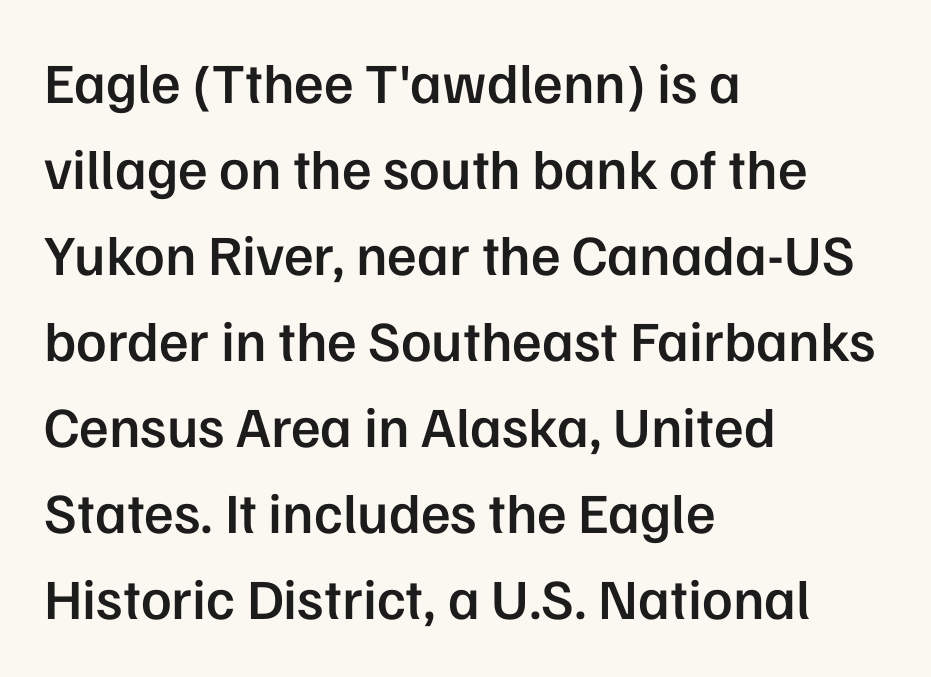
Q: Is the text bold? A: Semi-bold.
Q: Is the text italic (slanted)? A: No, it is upright.
Q: Is the typeface a serif or a sans-serif typeface? A: Sans-serif.
Q: Is the text underlined? A: No.
Q: How is the paragraph aligned? A: Left-aligned.
Q: Is the spacing between letters normal or unusually wide? A: Normal.
Q: Is the spacing between lines tight, normal or loose? A: Normal.
Q: Width (condensed, normal, or wide)? A: Normal.
Q: Stroke contrast? A: Low.
Q: x-height? A: Medium.
Q: Monospaced? A: No.
